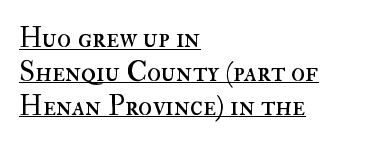
The image shows 29 px regular-weight type, upright; set left-aligned, line spacing 1.17x, normal letter spacing, underlined; high stroke contrast and a small x-height.
